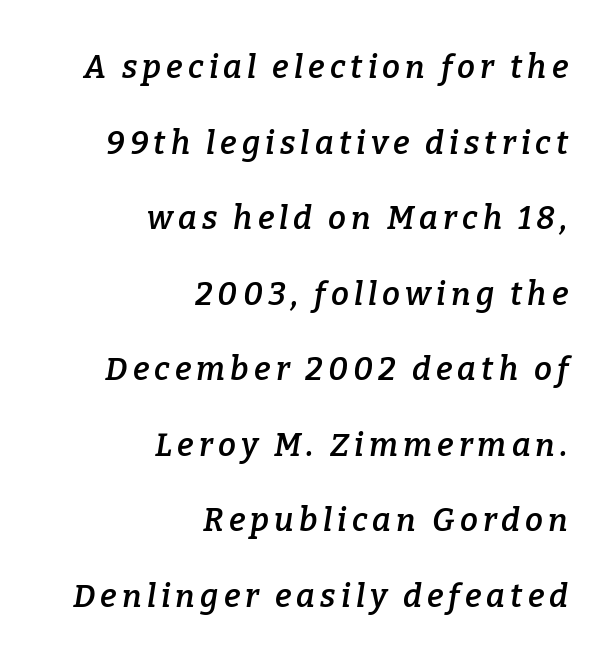
Q: Is the text bold? A: Semi-bold.
Q: Is the text italic (slanted)? A: Yes, it leans right by about 9 degrees.
Q: Is the typeface a serif or a sans-serif typeface? A: Serif.
Q: Is the text underlined? A: No.
Q: How is the paragraph aligned? A: Right-aligned.
Q: Is the spacing between lines tight, normal or loose? A: Loose.
Q: Width (condensed, normal, or wide)? A: Normal.
Q: Stroke contrast? A: Low.
Q: x-height? A: Medium.
Q: Monospaced? A: No.
